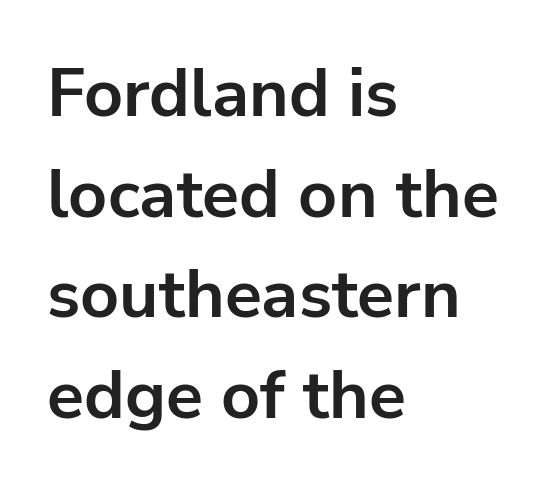
{"serif": "no", "italic": "no", "bold": "yes", "weight": "bold", "width": "normal", "stroke_contrast": "low", "x_height": "medium", "monospaced": "no", "underline": "no", "align": "left", "line_spacing": "normal", "line_spacing_ratio": 1.48, "letter_spacing": "normal", "letter_spacing_em": 0.0, "glyph_px": 68}
